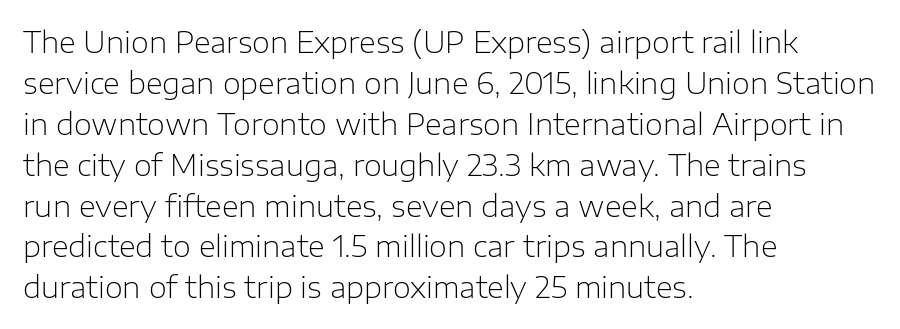
Q: Is the text bold? A: No.
Q: Is the text italic (slanted)? A: No, it is upright.
Q: Is the typeface a serif or a sans-serif typeface? A: Sans-serif.
Q: Is the text underlined? A: No.
Q: How is the paragraph aligned? A: Left-aligned.
Q: Is the spacing between letters normal or unusually wide? A: Normal.
Q: Is the spacing between lines tight, normal or loose? A: Normal.
Q: Width (condensed, normal, or wide)? A: Normal.
Q: Stroke contrast? A: Low.
Q: x-height? A: Medium.
Q: Monospaced? A: No.
